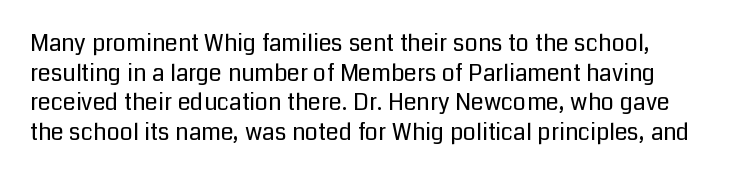
{"italic": "no", "bold": "no", "underline": "no", "line_spacing": "normal", "line_spacing_ratio": 1.29, "letter_spacing": "normal", "letter_spacing_em": 0.0, "glyph_px": 23}
